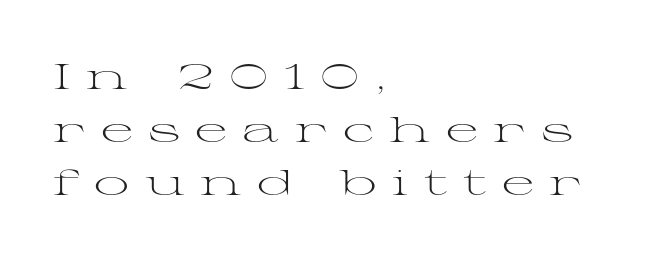
{"serif": "yes", "italic": "no", "bold": "no", "weight": "light", "width": "wide", "stroke_contrast": "medium", "x_height": "medium", "monospaced": "no", "underline": "no", "align": "left", "line_spacing": "normal", "line_spacing_ratio": 1.52, "letter_spacing": "wide", "letter_spacing_em": 0.44, "glyph_px": 35}
